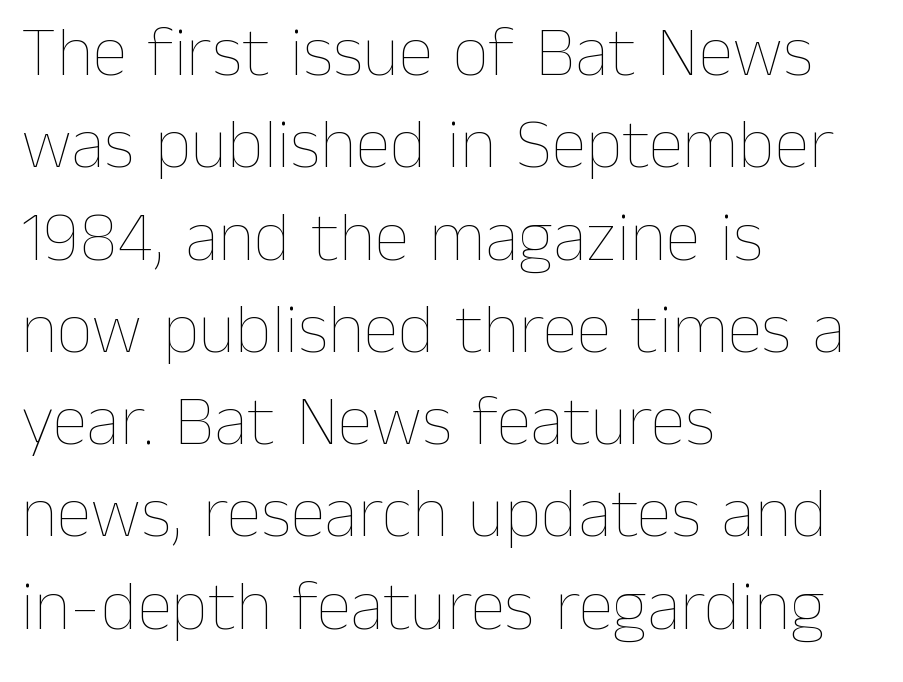
{"italic": "no", "bold": "no", "weight": "thin", "width": "normal", "stroke_contrast": "low", "x_height": "medium", "monospaced": "no", "underline": "no", "align": "left", "line_spacing": "normal", "line_spacing_ratio": 1.3, "letter_spacing": "normal", "letter_spacing_em": 0.0, "glyph_px": 71}
